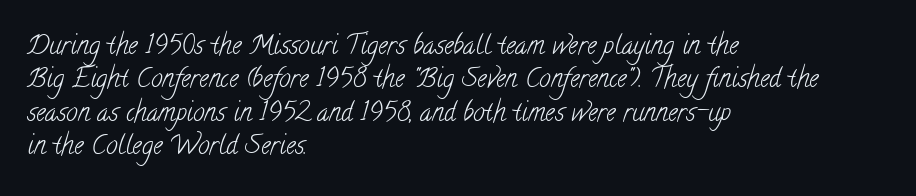
Q: Is the text bold? A: No.
Q: Is the text underlined? A: No.
Q: How is the paragraph aligned? A: Left-aligned.
Q: Is the spacing between letters normal or unusually wide? A: Normal.
Q: Is the spacing between lines tight, normal or loose? A: Normal.
